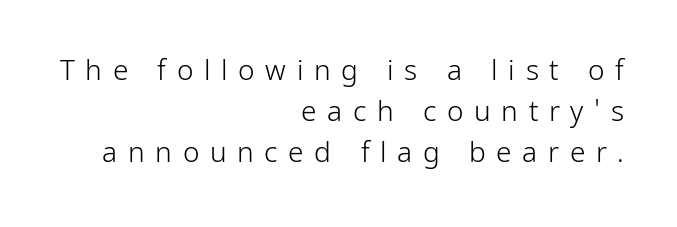
{"serif": "no", "italic": "no", "bold": "no", "weight": "light", "width": "condensed", "stroke_contrast": "low", "x_height": "medium", "monospaced": "no", "underline": "no", "align": "right", "line_spacing": "normal", "line_spacing_ratio": 1.46, "letter_spacing": "wide", "letter_spacing_em": 0.38, "glyph_px": 28}
